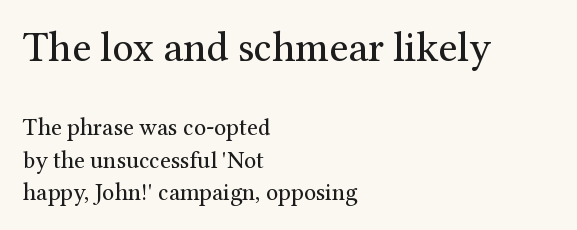
Note the varied advance widths — an 'i' is clearly narrower than an 'm'. Italic: no, the glyphs are upright roman. Baseline-to-baseline distance is the conventional proportion of letter height. Descenders hang freely into open space. Unbolded letterforms with no extra heft. A classic flush-left, rag-right setting is used for this passage.
